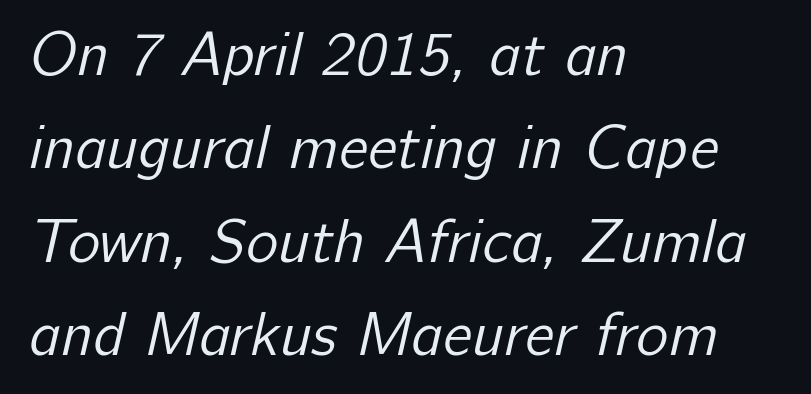
Note the varied advance widths — an 'i' is clearly narrower than an 'm'. The passage is arranged the way most books set body copy — flush left. Summary of vertical rhythm: regular, with standard interline spacing. These lines keep a tight, regular rhythm from letter to letter. Nobody drew a line under any word here. The typeface chosen for these lines omits serifs.
